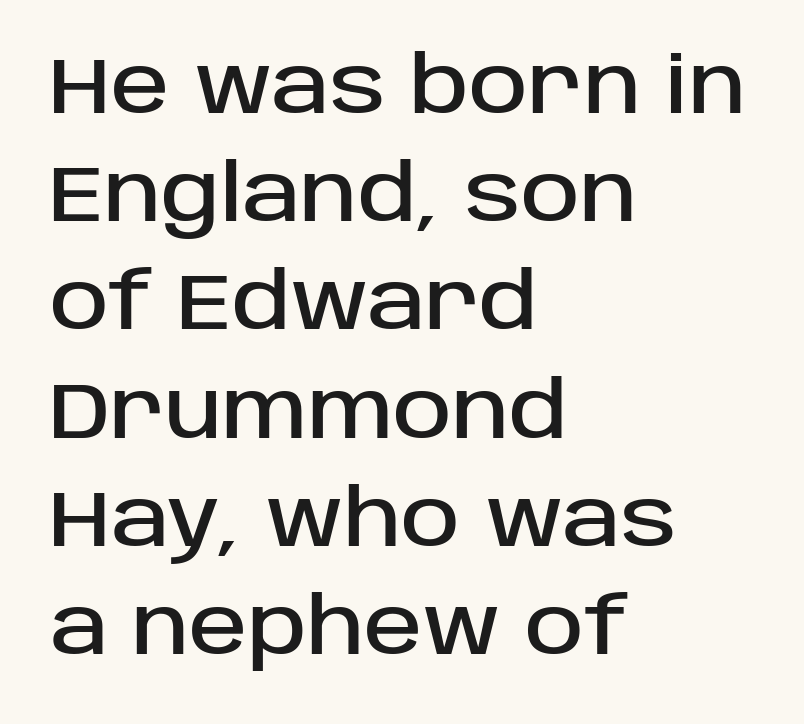
Interline gaps are of average width in this sample. The baseline area is clear. You could call the tracking neutral — neither tight nor loose. Note the varied advance widths — an 'i' is clearly narrower than an 'm'. When letters stand straight like this, we call the style roman or upright. The glyphs in this specimen are sans serif.
